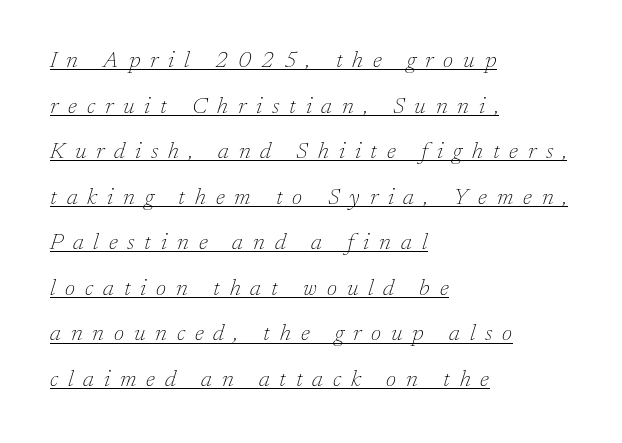
Students, note that the glyphs here are deliberately spaced far apart. The designer dialed line spacing up above the default. Weight: not bold — regular or lighter. One-word summary of the alignment: left. A typesetter would mark this as italic.
